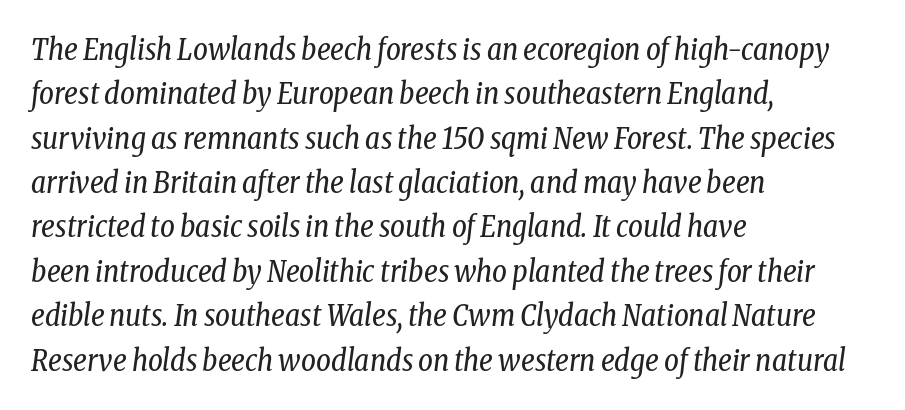
Q: Is the text bold? A: No.
Q: Is the text italic (slanted)? A: Yes, it leans right by about 8 degrees.
Q: Is the typeface a serif or a sans-serif typeface? A: Serif.
Q: Is the text underlined? A: No.
Q: How is the paragraph aligned? A: Left-aligned.
Q: Is the spacing between letters normal or unusually wide? A: Normal.
Q: Is the spacing between lines tight, normal or loose? A: Normal.
Q: Width (condensed, normal, or wide)? A: Condensed.
Q: Stroke contrast? A: Low.
Q: x-height? A: Medium.
Q: Monospaced? A: No.
